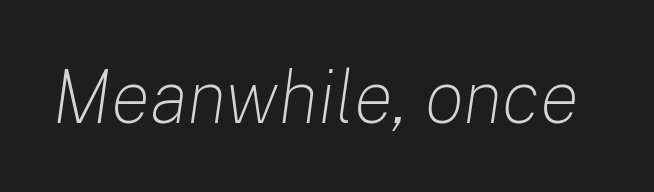
Q: Is the text bold? A: No.
Q: Is the text italic (slanted)? A: Yes, it leans right by about 8 degrees.
Q: Is the text underlined? A: No.
Q: Is the spacing between letters normal or unusually wide? A: Normal.
Q: Width (condensed, normal, or wide)? A: Normal.
Q: Stroke contrast? A: Low.
Q: x-height? A: Medium.
Q: Monospaced? A: No.
